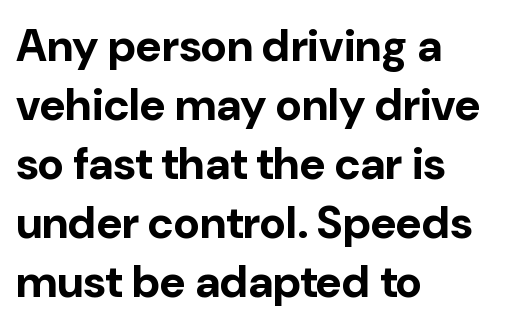
Q: Is the text bold? A: Yes.
Q: Is the text italic (slanted)? A: No, it is upright.
Q: Is the typeface a serif or a sans-serif typeface? A: Sans-serif.
Q: Is the text underlined? A: No.
Q: How is the paragraph aligned? A: Left-aligned.
Q: Is the spacing between letters normal or unusually wide? A: Normal.
Q: Is the spacing between lines tight, normal or loose? A: Normal.
Q: Width (condensed, normal, or wide)? A: Normal.
Q: Stroke contrast? A: Low.
Q: x-height? A: Medium.
Q: Monospaced? A: No.
